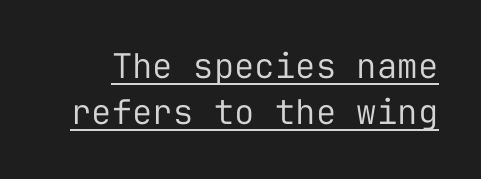
The lines sit at an ordinary, default distance from one another. The typography opts for an upright posture over an oblique one. The weight would be labelled regular, book, light, or lighter still. Each word holds together tightly as a unit, with standard inter-letter gaps.
